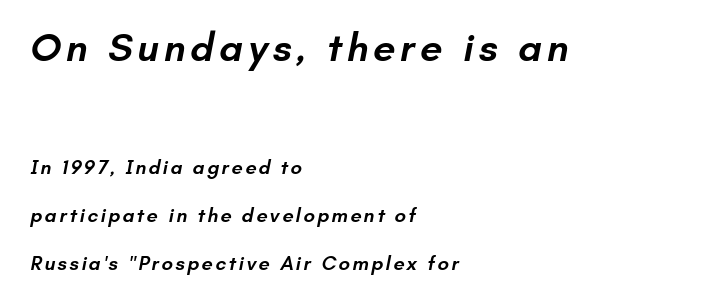
The image shows 40 px semibold sans-serif type; set left-aligned, loose line spacing (2.4x), not underlined; the first (top) block is 2.0x larger; low stroke contrast and a small x-height.
